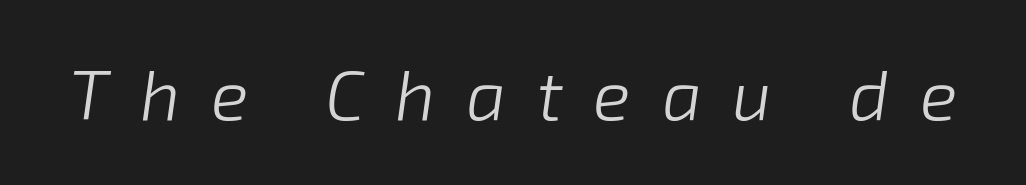
The image shows 70 px light type, italic (leaning right); set unusually wide letter spacing (+0.44 em), not underlined; low stroke contrast and a medium x-height.
